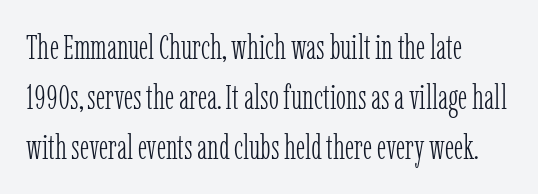
Q: Is the text bold? A: No.
Q: Is the text italic (slanted)? A: No, it is upright.
Q: Is the typeface a serif or a sans-serif typeface? A: Serif.
Q: Is the text underlined? A: No.
Q: How is the paragraph aligned? A: Left-aligned.
Q: Is the spacing between letters normal or unusually wide? A: Normal.
Q: Is the spacing between lines tight, normal or loose? A: Normal.
Q: Width (condensed, normal, or wide)? A: Condensed.
Q: Stroke contrast? A: Low.
Q: x-height? A: Medium.
Q: Monospaced? A: No.
